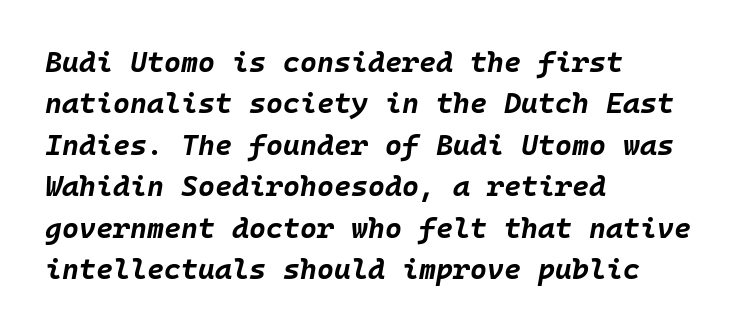
Tracking value appears to be zero — textbook default spacing. Monospaced: the letters line up in strict vertical columns. Any mark beneath the type? The region is blank. Heft: maximum for text — a bold.
